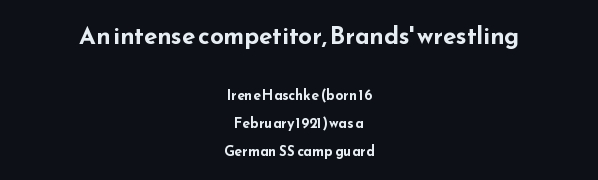
Q: Is the text bold? A: Yes.
Q: Is the text italic (slanted)? A: No, it is upright.
Q: Is the text underlined? A: No.
Q: How is the paragraph aligned? A: Centered.
Q: Is the spacing between letters normal or unusually wide? A: Normal.
Q: Is the spacing between lines tight, normal or loose? A: Loose.
Q: Which block of text is set in a larger size, the first (top) or the second (bottom)? A: The first (top) one.
